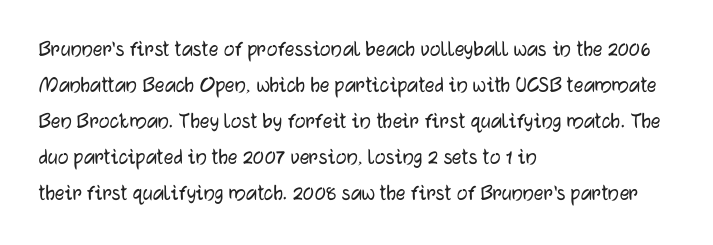
{"italic": "no", "underline": "no", "align": "left", "line_spacing": "normal", "line_spacing_ratio": 1.5, "letter_spacing": "normal", "letter_spacing_em": 0.0, "glyph_px": 24}
